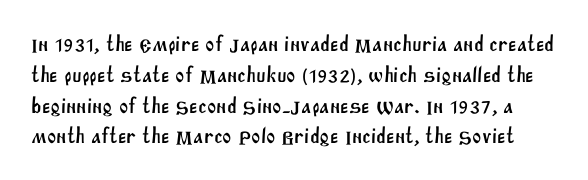
Q: Is the text underlined? A: No.
Q: Is the spacing between letters normal or unusually wide? A: Normal.
Q: Is the spacing between lines tight, normal or loose? A: Normal.
